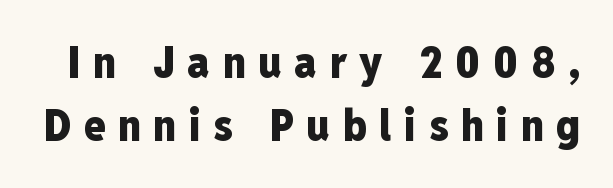
The image shows 44 px heavy, condensed sans-serif type, upright; set normal line spacing (1.44x), unusually wide letter spacing (+0.29 em), not underlined; low stroke contrast and a medium x-height.
